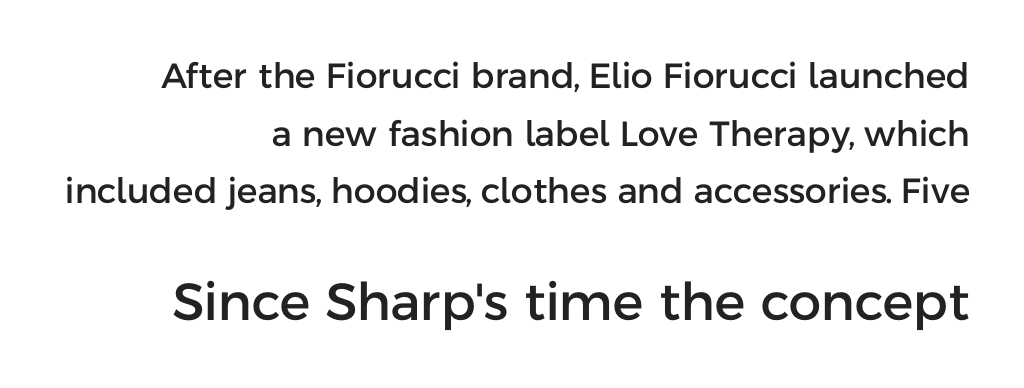
The image shows 52 px sans-serif type, upright; set normal line spacing (1.65x), normal letter spacing, not underlined; the second (bottom) block is 1.49x larger; low stroke contrast and a medium x-height.
